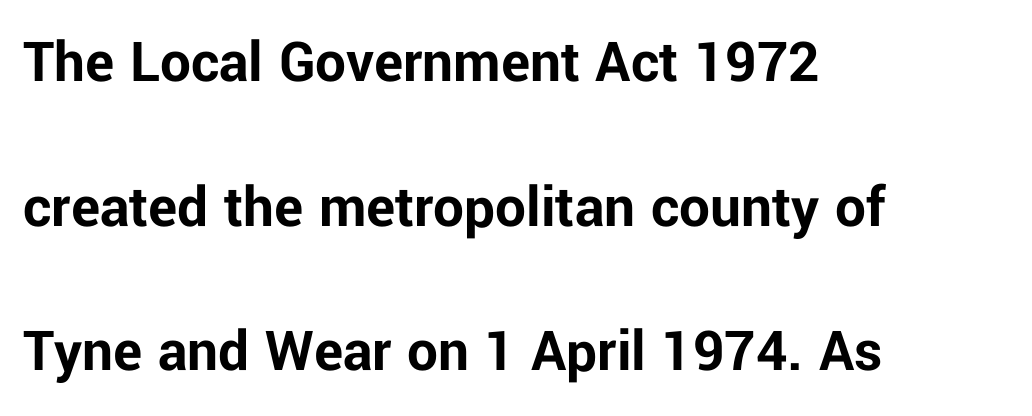
Q: Is the text bold? A: Yes.
Q: Is the text italic (slanted)? A: No, it is upright.
Q: Is the typeface a serif or a sans-serif typeface? A: Sans-serif.
Q: Is the text underlined? A: No.
Q: How is the paragraph aligned? A: Left-aligned.
Q: Is the spacing between letters normal or unusually wide? A: Normal.
Q: Is the spacing between lines tight, normal or loose? A: Loose.
Q: Width (condensed, normal, or wide)? A: Normal.
Q: Stroke contrast? A: Low.
Q: x-height? A: Medium.
Q: Monospaced? A: No.
